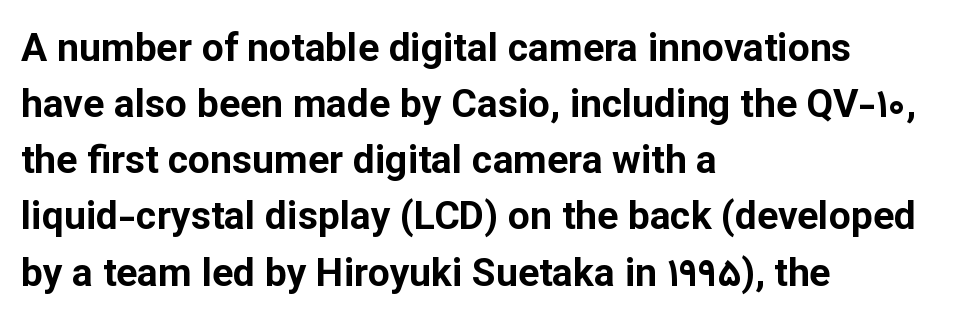
Q: Is the text bold? A: Yes.
Q: Is the text italic (slanted)? A: No, it is upright.
Q: Is the typeface a serif or a sans-serif typeface? A: Sans-serif.
Q: Is the text underlined? A: No.
Q: How is the paragraph aligned? A: Left-aligned.
Q: Is the spacing between letters normal or unusually wide? A: Normal.
Q: Is the spacing between lines tight, normal or loose? A: Normal.
Q: Width (condensed, normal, or wide)? A: Normal.
Q: Stroke contrast? A: Low.
Q: x-height? A: Medium.
Q: Monospaced? A: No.
